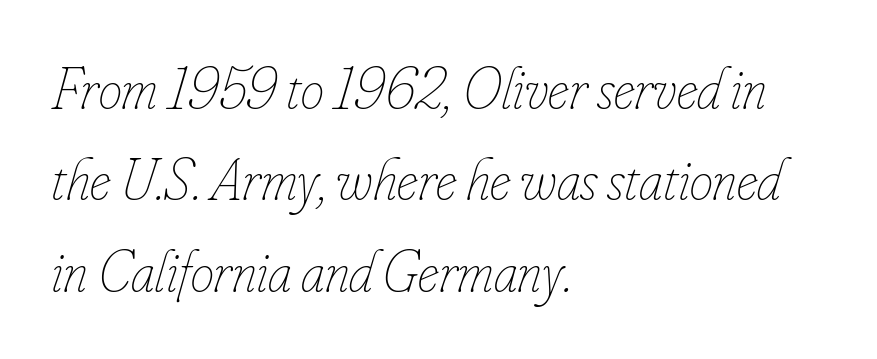
Q: Is the text bold? A: No.
Q: Is the text italic (slanted)? A: Yes, it leans right by about 16 degrees.
Q: Is the text underlined? A: No.
Q: How is the paragraph aligned? A: Left-aligned.
Q: Is the spacing between letters normal or unusually wide? A: Normal.
Q: Is the spacing between lines tight, normal or loose? A: Normal.
Q: Width (condensed, normal, or wide)? A: Condensed.
Q: Stroke contrast? A: Low.
Q: x-height? A: Small.
Q: Monospaced? A: No.
